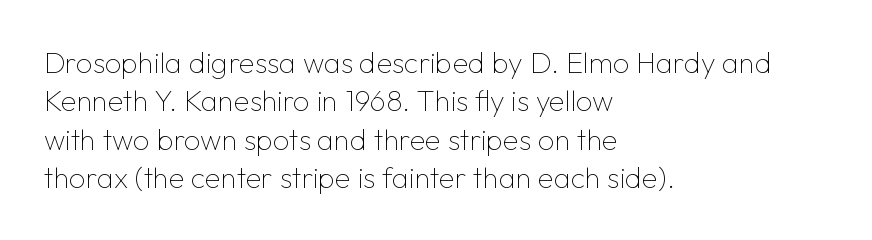
The compositor pushed each line to the left boundary. The type sits square on the baseline with zero lean. Looks like regular typesetting: each glyph gets only the width it needs. Type style note: lacks serifs. The foot of each line stays bare and open.
